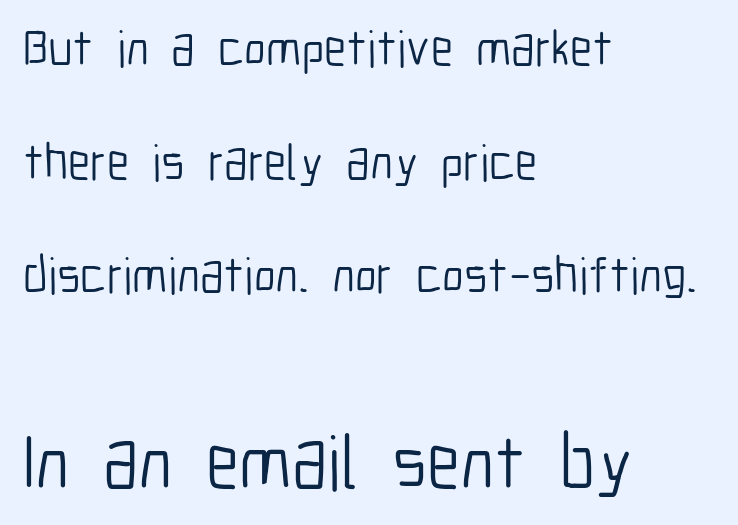
The image shows 76 px light, condensed sans-serif type, upright; set left-aligned, loose line spacing (2.23x), normal letter spacing, not underlined; the second (bottom) block is 1.49x larger; low stroke contrast and a medium x-height.
